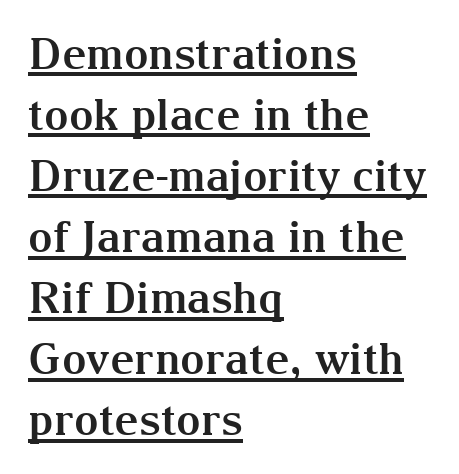
The image shows 43 px bold serif type, upright; set left-aligned, normal line spacing (1.42x), normal letter spacing, underlined; medium stroke contrast and a medium x-height.
